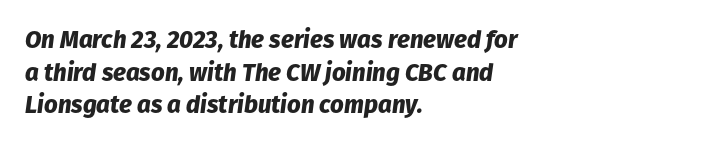
{"italic": "yes", "lean": "right", "slant_degrees": 8, "bold": "yes", "underline": "no", "align": "left", "line_spacing": "normal", "line_spacing_ratio": 1.36, "letter_spacing": "normal", "letter_spacing_em": 0.0, "glyph_px": 24}
